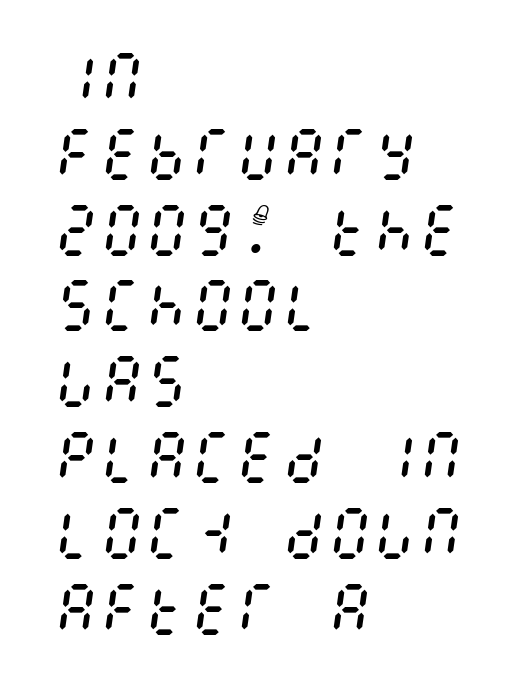
The image shows 57 px regular-weight, condensed type, italic (leaning right); set left-aligned, normal line spacing (1.33x), normal letter spacing, not underlined; medium stroke contrast and a large x-height.
